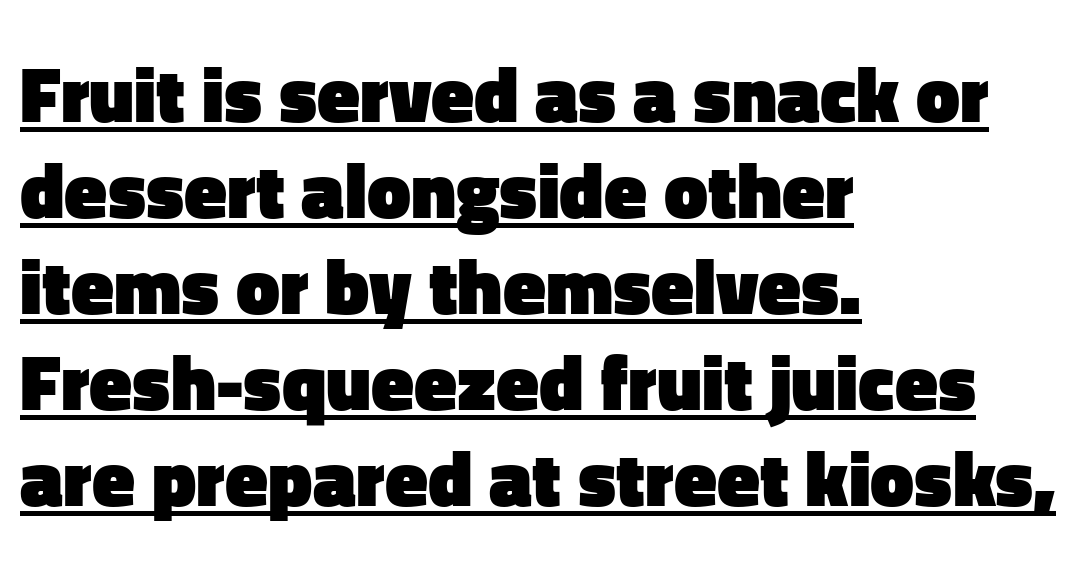
No italicization has been applied; the sample stays upright. There is no visible air inserted between adjacent glyphs. In CSS terms this would be text-align: left. Each glyph is drawn with heavy, bold strokes. Look at the bottom of the vertical strokes: they stop flat, with no serifs.
